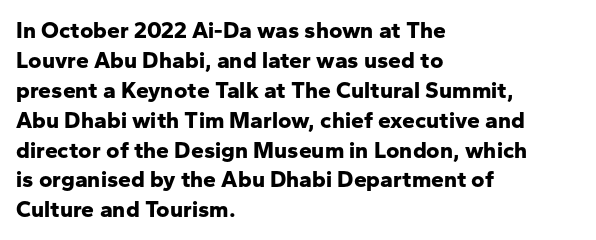
{"italic": "no", "bold": "yes", "underline": "no", "align": "left", "line_spacing": "normal", "line_spacing_ratio": 1.3, "letter_spacing": "normal", "letter_spacing_em": 0.0, "glyph_px": 23}
